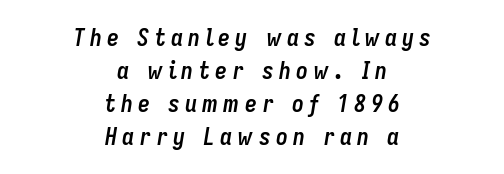
Does the lettering tilt? It does — this is italic. Compared with typical body copy, the letter spacing here is much looser. The passage is arranged like a title page — every line centered. A clean baseline with only descenders dipping below it. If you measured baseline to baseline, you'd find a middling distance.
